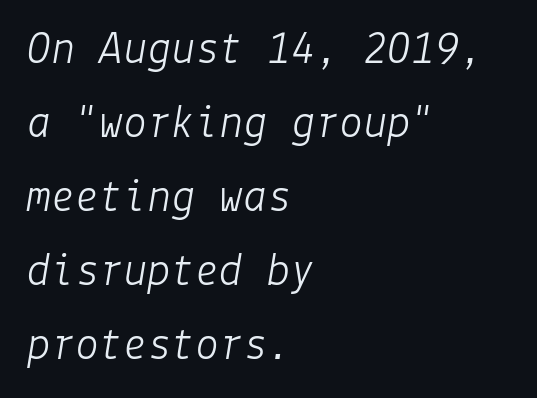
The text carries the slant typical of an italic or oblique font. These lines stack with their left ends in a neat column. Evenly set lines give the paragraph a standard silhouette. Short note: letters normally spaced. Descenders are the only things crossing below the line. Is the type heavy? It reads as light-to-regular instead.
